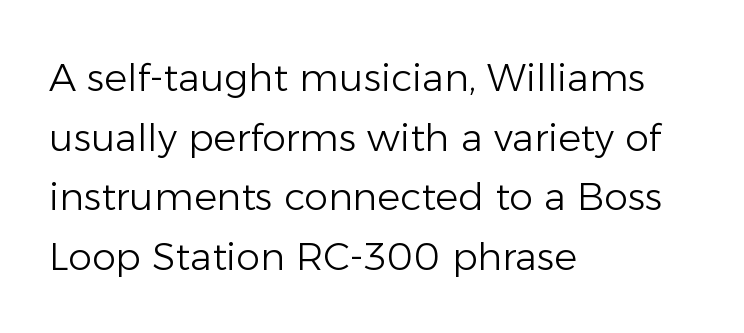
The face used here is proportionally spaced, like ordinary book or web type. The strokes are not fattened; the text isn't bold. The letterforms sit shoulder to shoulder at normal distance. Line beginnings align vertically; line endings do not. Italic: no, the glyphs are upright roman. Interline gaps are of average width in this sample.
